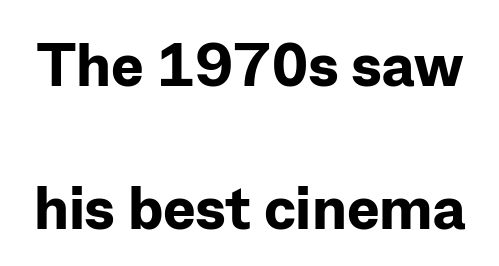
The image shows 61 px bold sans-serif type, upright; set loose line spacing (2.35x), normal letter spacing, not underlined; low stroke contrast and a medium x-height.
